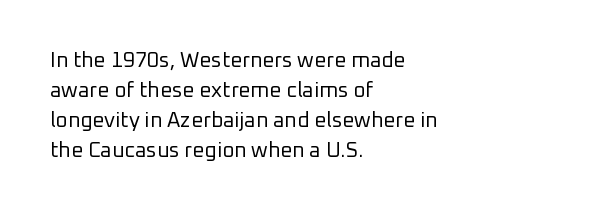
The image shows 21 px text type, upright; set left-aligned, normal line spacing (1.43x), normal letter spacing, not underlined.
